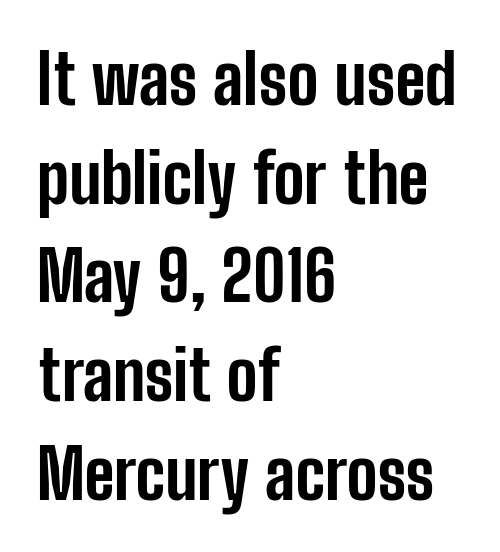
{"serif": "no", "italic": "no", "bold": "yes", "weight": "bold", "width": "condensed", "stroke_contrast": "low", "x_height": "medium", "monospaced": "no", "underline": "no", "align": "left", "line_spacing": "normal", "line_spacing_ratio": 1.43, "letter_spacing": "normal", "letter_spacing_em": 0.0, "glyph_px": 69}
